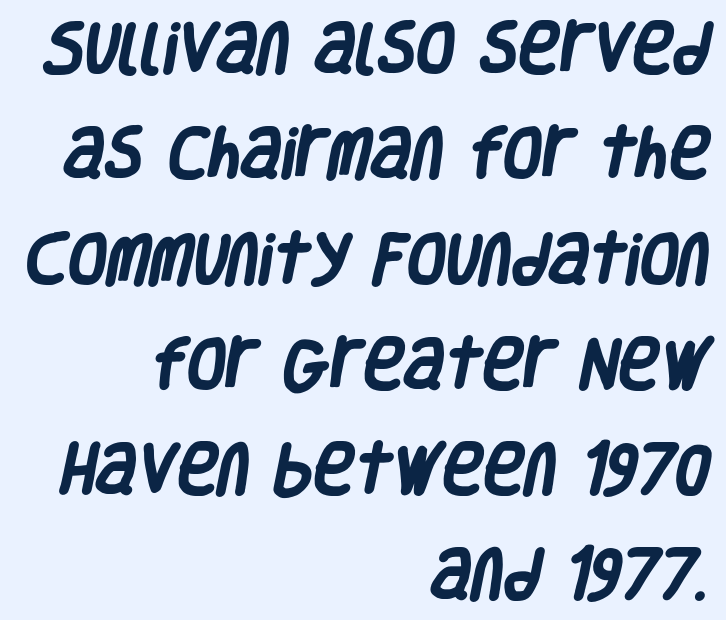
{"serif": "no", "bold": "yes", "weight": "heavy", "width": "condensed", "stroke_contrast": "low", "x_height": "large", "monospaced": "no", "underline": "no", "align": "right", "line_spacing_ratio": 1.88, "letter_spacing": "normal", "letter_spacing_em": 0.0, "glyph_px": 56}
